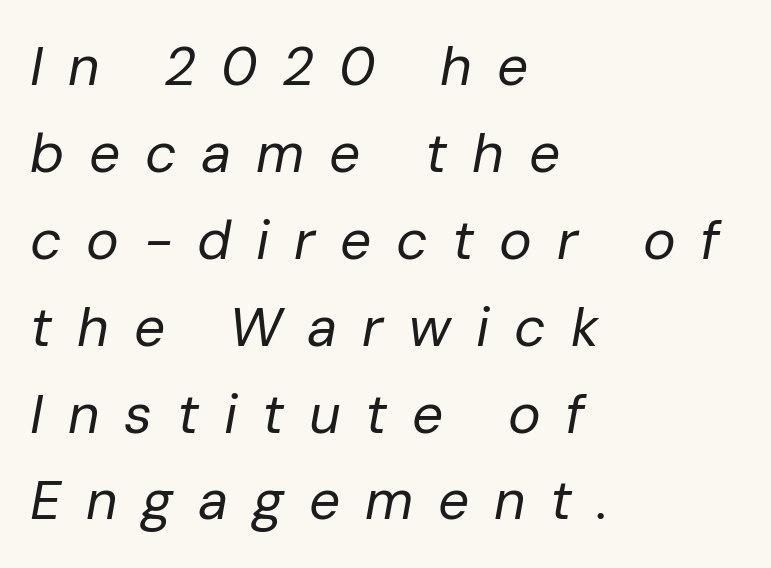
This sample is left-justified, so line endings fall wherever the words run out. This sample uses an oblique cut, with every glyph tilted off the vertical. A typesetter would call this proportional, since set widths differ per character. The passage shown is not underscored anywhere. The letterforms sit at book weight or below.
